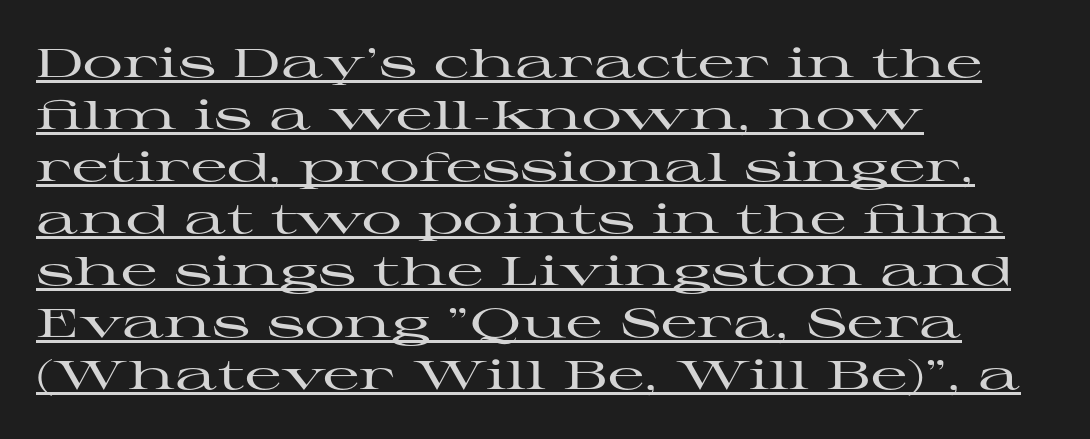
In terms of leading, this rendering sits right in the middle. These lines keep a tight, regular rhythm from letter to letter. These lines were composed using upright roman letters. A classic flush-left, rag-right setting is used for this passage. You can see a thin bar hugging the bottom of the glyphs.
